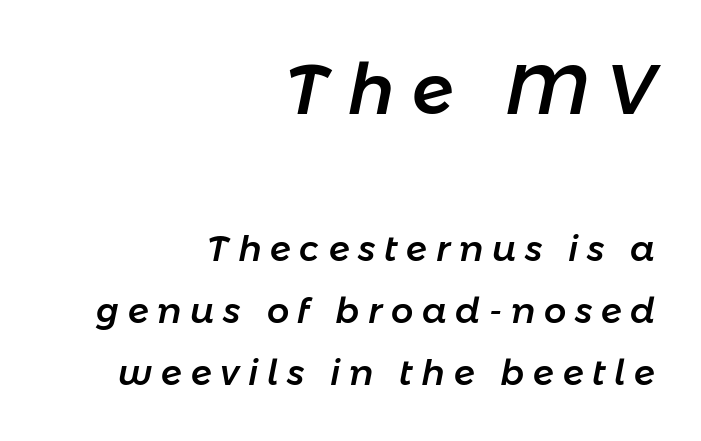
The image shows 70 px text type, italic (leaning right); set right-aligned, line spacing 1.78x, unusually wide letter spacing (+0.25 em), not underlined; the first (top) block is 2.0x larger; low stroke contrast and a medium x-height.
